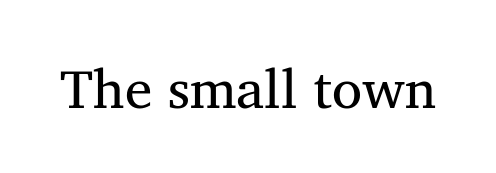
Q: Is the text bold? A: No.
Q: Is the text italic (slanted)? A: No, it is upright.
Q: Is the typeface a serif or a sans-serif typeface? A: Serif.
Q: Is the text underlined? A: No.
Q: Is the spacing between letters normal or unusually wide? A: Normal.
Q: Width (condensed, normal, or wide)? A: Normal.
Q: Stroke contrast? A: Medium.
Q: x-height? A: Medium.
Q: Monospaced? A: No.
